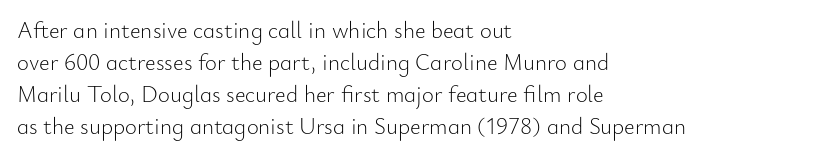
{"italic": "no", "bold": "no", "underline": "no", "align": "left", "line_spacing": "normal", "line_spacing_ratio": 1.39, "letter_spacing": "normal", "letter_spacing_em": 0.0, "glyph_px": 23}
